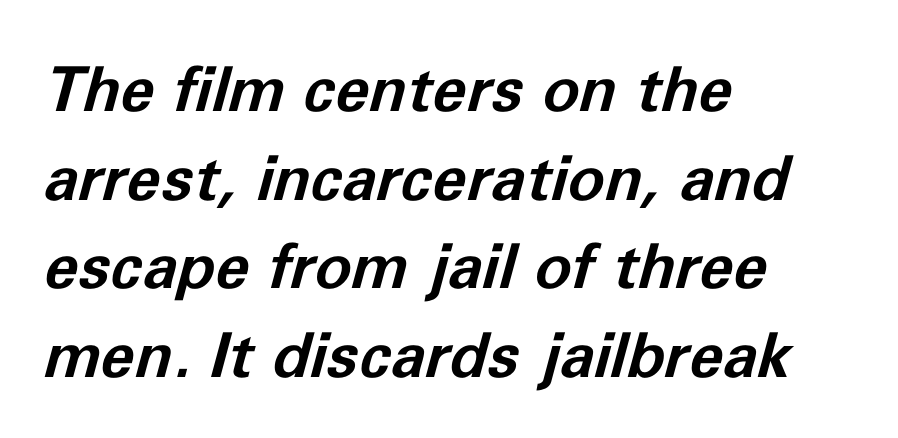
{"italic": "yes", "lean": "right", "slant_degrees": 11, "bold": "yes", "weight": "bold", "width": "normal", "stroke_contrast": "low", "x_height": "medium", "monospaced": "no", "underline": "no", "align": "left", "line_spacing": "normal", "line_spacing_ratio": 1.43, "letter_spacing": "normal", "letter_spacing_em": 0.0, "glyph_px": 62}
